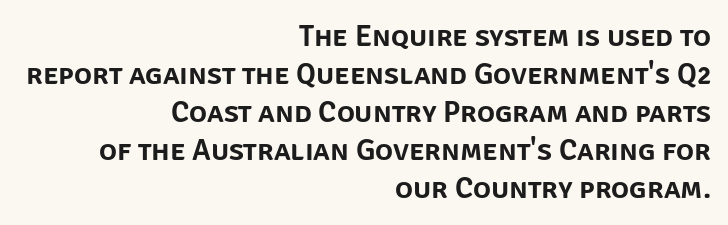
{"serif": "no", "italic": "no", "width": "normal", "stroke_contrast": "low", "x_height": "large", "monospaced": "no", "underline": "no", "align": "right", "line_spacing": "normal", "line_spacing_ratio": 1.27, "letter_spacing": "normal", "letter_spacing_em": 0.0, "glyph_px": 30}
